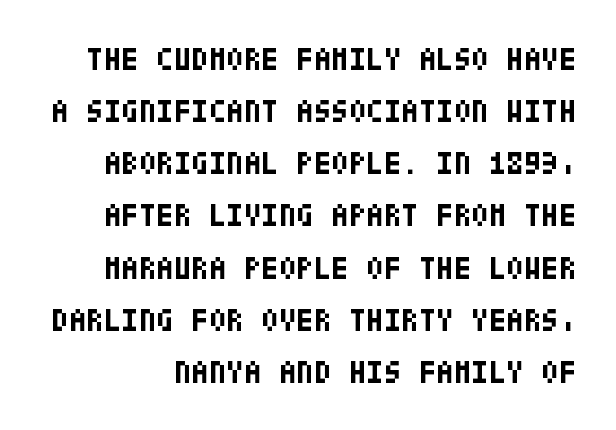
The image shows 32 px bold, condensed sans-serif type, upright; set normal line spacing (1.63x), normal letter spacing, not underlined; low stroke contrast and a large x-height.
